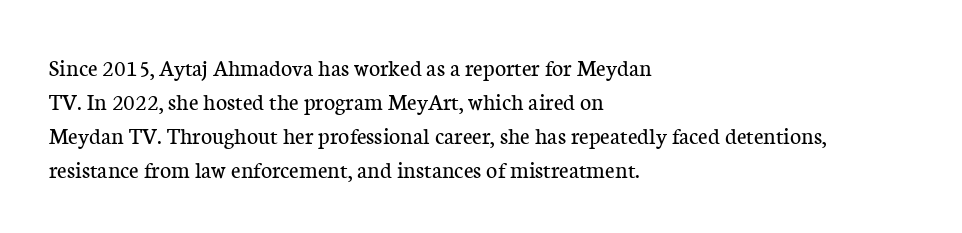
Just letters on the line, the space beneath them empty. The lines sit at an ordinary, default distance from one another. Reading down the block, your eye returns to a fixed left position each line. Think standard paragraph weight, or any step lighter than that.
